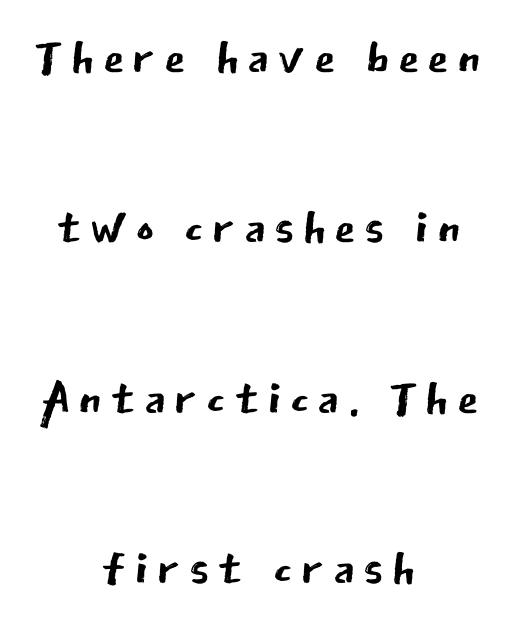
In terms of letterform style, serifs are entirely absent. Counters stay open thanks to moderate or lighter strokes. Has an underline been added? It has not. Notice how the stems are strictly vertical — no italics here. Is this a fixed-width face? No — the glyphs have proportional, varying widths. If you folded the block vertically in half, each line would mirror itself in length.
